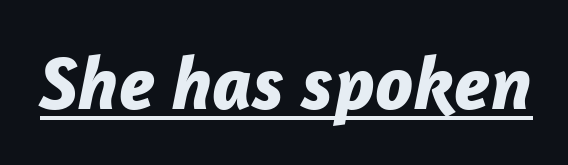
Q: Is the text bold? A: Yes.
Q: Is the text italic (slanted)? A: Yes, it leans right by about 12 degrees.
Q: Is the text underlined? A: Yes.
Q: Is the spacing between letters normal or unusually wide? A: Normal.
Q: Width (condensed, normal, or wide)? A: Normal.
Q: Stroke contrast? A: Low.
Q: x-height? A: Medium.
Q: Monospaced? A: No.
